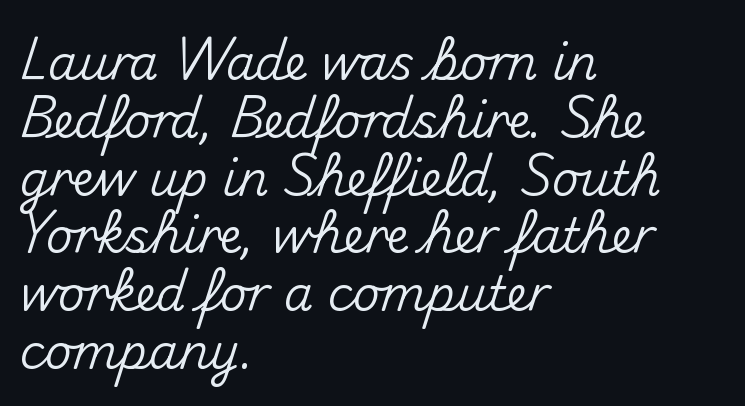
This sample is left-justified, so line endings fall wherever the words run out. The font family rendered here belongs to the sans-serif group. Is the letter spacing exaggerated? No — it looks like the ordinary default. Proportional: the letters do not fall into vertical columns. The space beneath each line is pristine and unruled.
